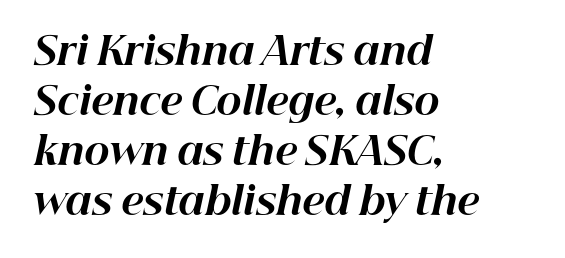
The image shows 38 px bold type, italic (leaning right); set left-aligned, normal line spacing (1.32x), normal letter spacing, not underlined; high stroke contrast and a medium x-height.
